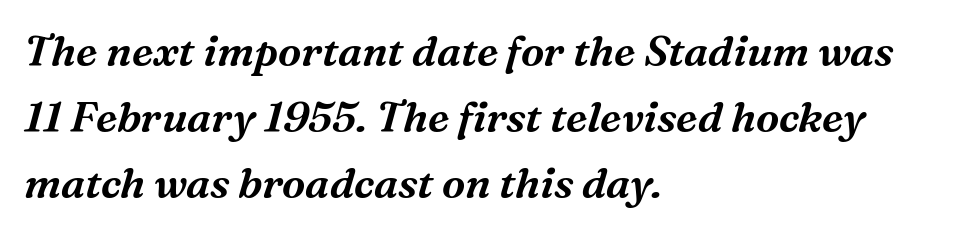
The leading is moderate, giving the passage an even texture. Yep, that's italic — everything's leaning. Inter-character spacing is left at the font's built-in metrics. No word sits above an underline.
